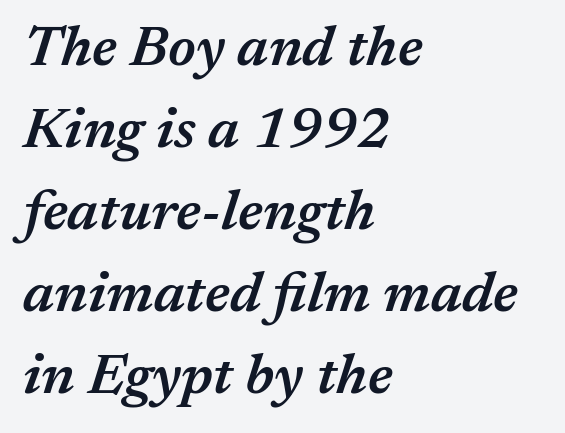
Q: Is the text bold? A: Semi-bold.
Q: Is the text italic (slanted)? A: Yes, it leans right by about 17 degrees.
Q: Is the text underlined? A: No.
Q: How is the paragraph aligned? A: Left-aligned.
Q: Is the spacing between letters normal or unusually wide? A: Normal.
Q: Is the spacing between lines tight, normal or loose? A: Normal.
Q: Width (condensed, normal, or wide)? A: Normal.
Q: Stroke contrast? A: Medium.
Q: x-height? A: Medium.
Q: Monospaced? A: No.
